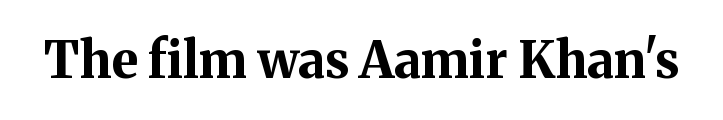
Nobody touched the tracking dial on this one. The passage shown is typed in a proportional face where columns would drift. Stroke thickness is high; the sample reads as a true bold. Quick note: underline off.
